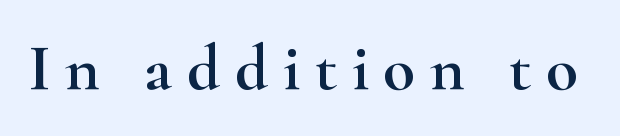
Q: Is the text italic (slanted)? A: No, it is upright.
Q: Is the typeface a serif or a sans-serif typeface? A: Serif.
Q: Is the text underlined? A: No.
Q: Is the spacing between letters normal or unusually wide? A: Unusually wide.
Q: Width (condensed, normal, or wide)? A: Wide.
Q: Stroke contrast? A: High.
Q: x-height? A: Small.
Q: Monospaced? A: No.
